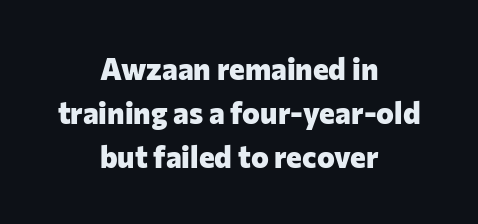
{"serif": "no", "italic": "no", "bold": "yes", "weight": "heavy", "width": "normal", "stroke_contrast": "low", "x_height": "medium", "monospaced": "no", "underline": "no", "align": "center", "line_spacing": "normal", "line_spacing_ratio": 1.46, "letter_spacing": "normal", "letter_spacing_em": 0.0, "glyph_px": 30}
